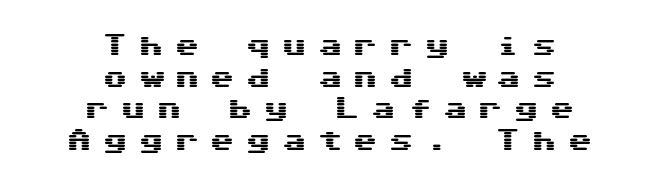
Q: Is the text italic (slanted)? A: No, it is upright.
Q: Is the text underlined? A: No.
Q: How is the paragraph aligned? A: Centered.
Q: Is the spacing between letters normal or unusually wide? A: Unusually wide.
Q: Is the spacing between lines tight, normal or loose? A: Normal.
